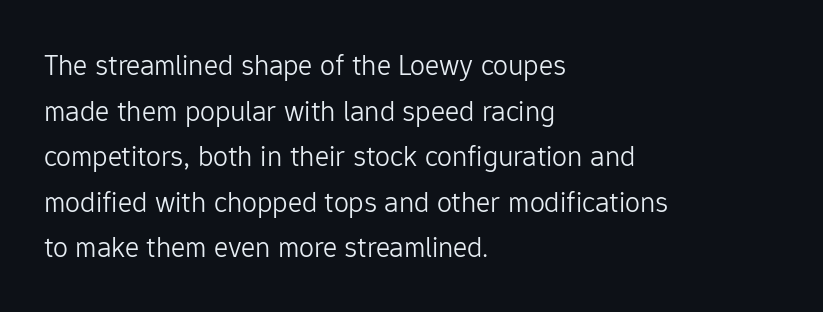
Q: Is the text bold? A: No.
Q: Is the text italic (slanted)? A: No, it is upright.
Q: Is the typeface a serif or a sans-serif typeface? A: Sans-serif.
Q: Is the text underlined? A: No.
Q: How is the paragraph aligned? A: Left-aligned.
Q: Is the spacing between letters normal or unusually wide? A: Normal.
Q: Is the spacing between lines tight, normal or loose? A: Normal.
Q: Width (condensed, normal, or wide)? A: Normal.
Q: Stroke contrast? A: Low.
Q: x-height? A: Medium.
Q: Monospaced? A: No.
